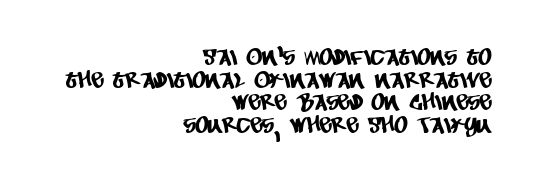
The designer dialed line spacing down below the default. The lines in this sample share a right terminus and differ only in where they begin. In terms of letterspacing, this is plain default setting. A clean baseline with only descenders dipping below it.
